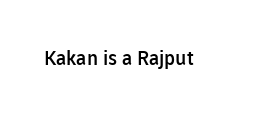
I'd describe the lettering as semibold — firm but not a full bold. The string is rendered with underlining switched off. If you drew a line through each stem, it would be perfectly vertical. Observe the ordinary spacing: letters are neighbours, not strangers.
